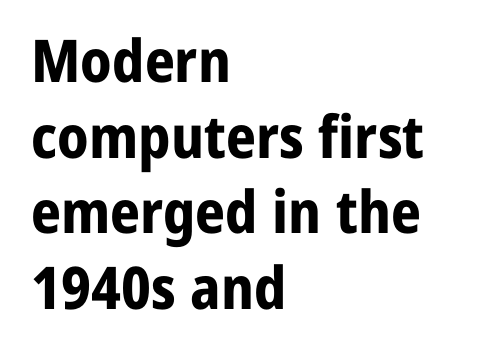
Q: Is the text bold? A: Yes.
Q: Is the text italic (slanted)? A: No, it is upright.
Q: Is the typeface a serif or a sans-serif typeface? A: Sans-serif.
Q: Is the text underlined? A: No.
Q: How is the paragraph aligned? A: Left-aligned.
Q: Is the spacing between letters normal or unusually wide? A: Normal.
Q: Is the spacing between lines tight, normal or loose? A: Normal.
Q: Width (condensed, normal, or wide)? A: Normal.
Q: Stroke contrast? A: Low.
Q: x-height? A: Medium.
Q: Monospaced? A: No.
